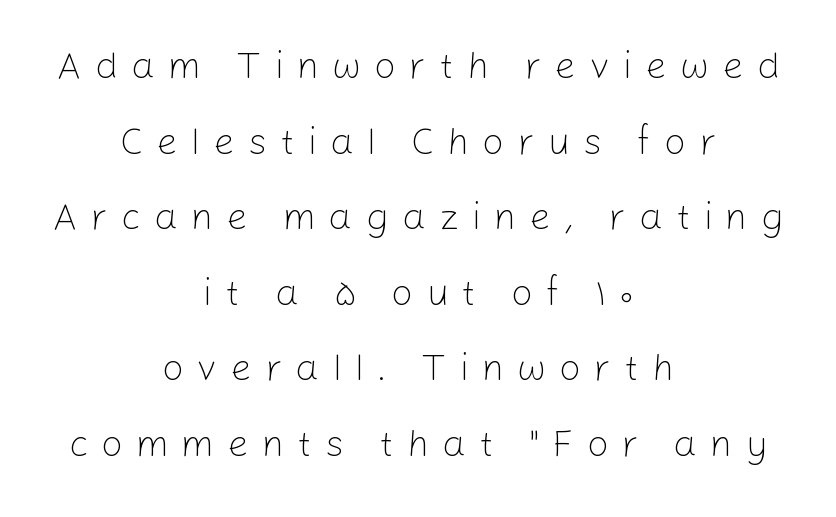
The image shows 38 px light sans-serif type, upright; set centered, loose line spacing (1.99x), unusually wide letter spacing (+0.34 em), not underlined; low stroke contrast and a medium x-height.
